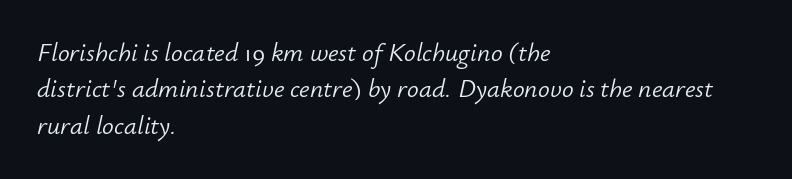
A typesetter would call this leading conventional body-copy spacing. The zone under the glyphs is completely vacant. Casual observation: everything's shoved over to the left. Caption: standard tracking, unaltered. It's the slanting kind of type.
